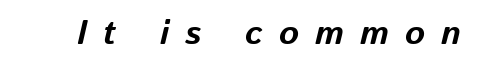
The image shows 34 px bold type, italic (leaning right); set unusually wide letter spacing (+0.47 em), not underlined; low stroke contrast and a medium x-height.
